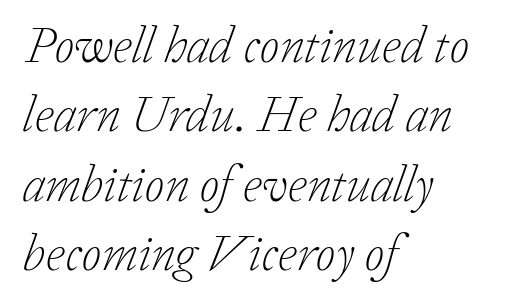
{"serif": "yes", "italic": "yes", "lean": "right", "slant_degrees": 20, "bold": "no", "weight": "light", "width": "normal", "stroke_contrast": "low", "x_height": "medium", "monospaced": "no", "underline": "no", "align": "left", "line_spacing": "normal", "line_spacing_ratio": 1.36, "letter_spacing": "normal", "letter_spacing_em": 0.0, "glyph_px": 51}
